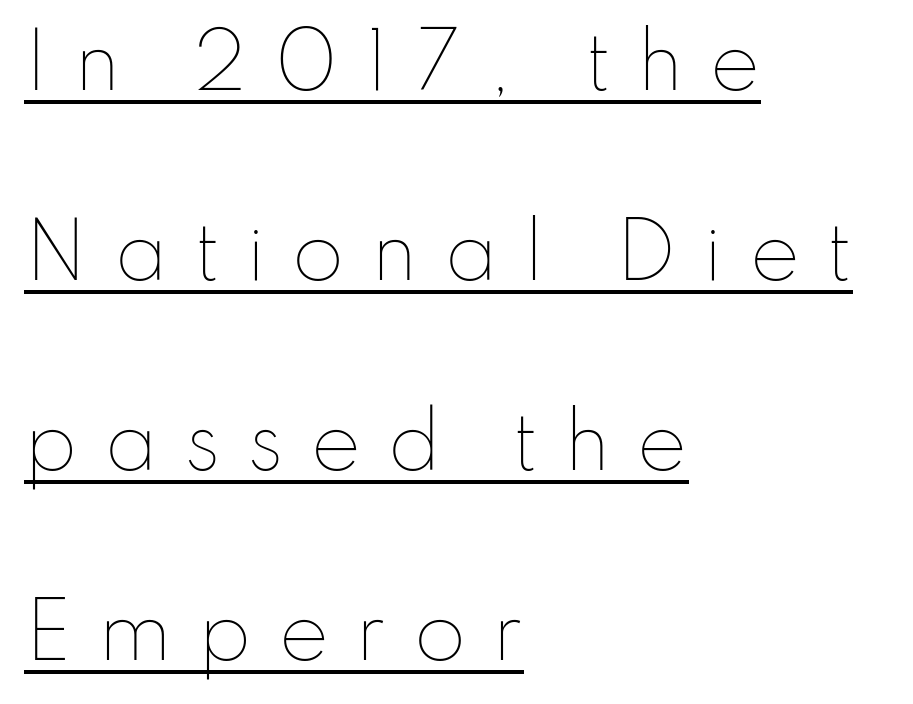
{"italic": "no", "bold": "no", "weight": "thin", "width": "normal", "stroke_contrast": "low", "x_height": "small", "monospaced": "no", "underline": "yes", "align": "left", "line_spacing": "loose", "line_spacing_ratio": 2.5, "letter_spacing": "wide", "letter_spacing_em": 0.34, "glyph_px": 76}
